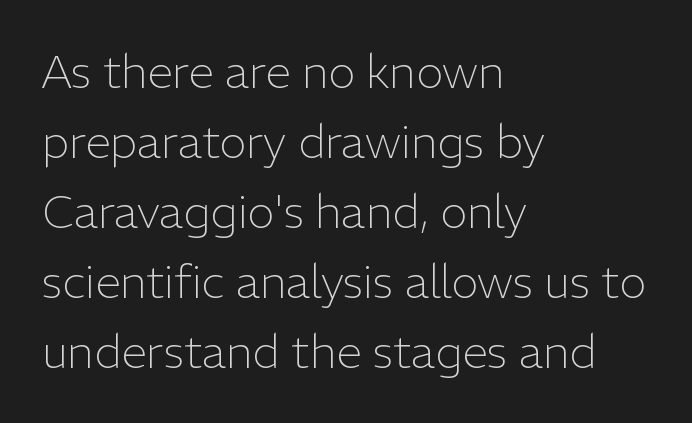
Q: Is the text bold? A: No.
Q: Is the text italic (slanted)? A: No, it is upright.
Q: Is the typeface a serif or a sans-serif typeface? A: Sans-serif.
Q: Is the text underlined? A: No.
Q: How is the paragraph aligned? A: Left-aligned.
Q: Is the spacing between letters normal or unusually wide? A: Normal.
Q: Is the spacing between lines tight, normal or loose? A: Normal.
Q: Width (condensed, normal, or wide)? A: Normal.
Q: Stroke contrast? A: Low.
Q: x-height? A: Medium.
Q: Monospaced? A: No.
